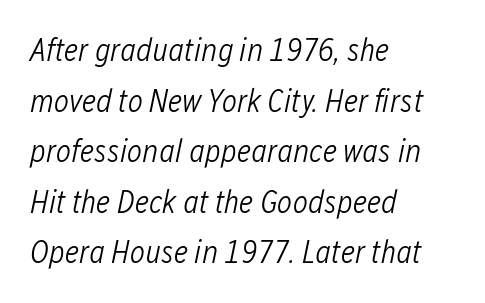
Where is the straight margin? On the left. Each letter keeps its own natural width here, so spacing adapts to shape. The area under the type is left untouched. Slanted lettering throughout.
